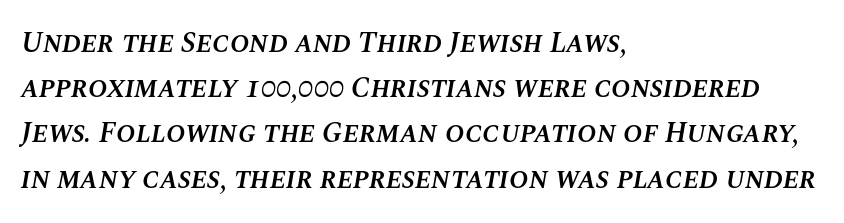
{"italic": "yes", "lean": "right", "slant_degrees": 10, "bold": "semi", "weight": "semibold", "width": "normal", "stroke_contrast": "medium", "x_height": "large", "monospaced": "no", "underline": "no", "align": "left", "line_spacing": "normal", "line_spacing_ratio": 1.56, "letter_spacing": "normal", "letter_spacing_em": 0.0, "glyph_px": 29}
